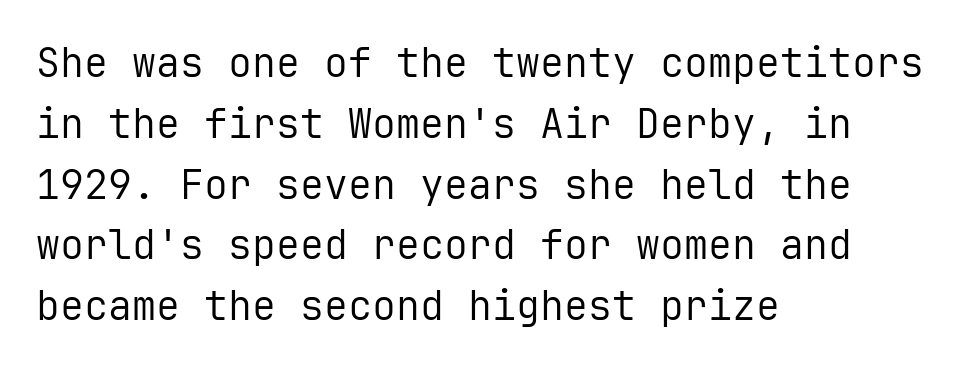
Q: Is the text bold? A: No.
Q: Is the text italic (slanted)? A: No, it is upright.
Q: Is the typeface a serif or a sans-serif typeface? A: Sans-serif.
Q: Is the text underlined? A: No.
Q: How is the paragraph aligned? A: Left-aligned.
Q: Is the spacing between letters normal or unusually wide? A: Normal.
Q: Is the spacing between lines tight, normal or loose? A: Normal.
Q: Width (condensed, normal, or wide)? A: Normal.
Q: Stroke contrast? A: Low.
Q: x-height? A: Medium.
Q: Monospaced? A: Yes.
